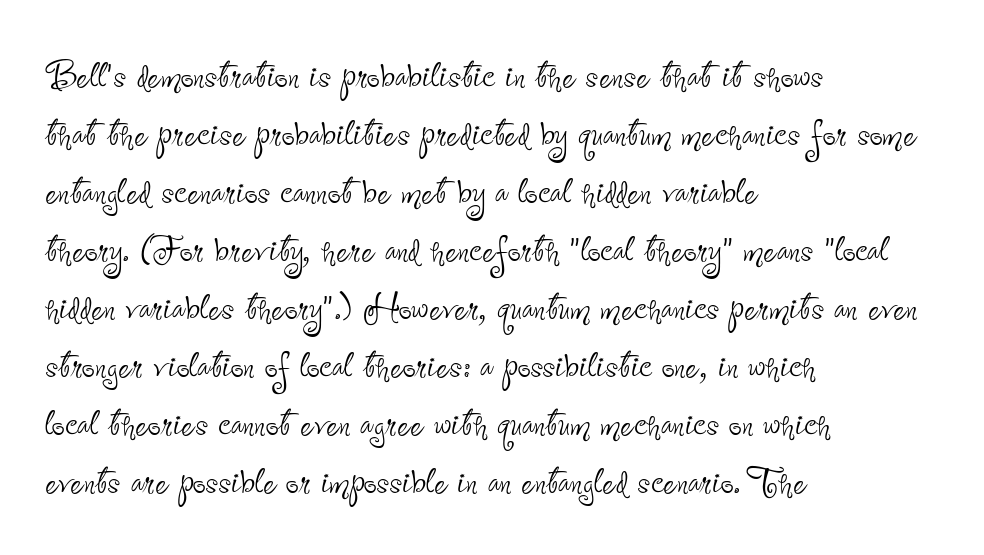
{"serif": "no", "bold": "no", "weight": "thin", "width": "condensed", "stroke_contrast": "low", "x_height": "small", "monospaced": "no", "underline": "no", "align": "left", "line_spacing": "normal", "line_spacing_ratio": 1.26, "letter_spacing": "normal", "letter_spacing_em": 0.0, "glyph_px": 46}
